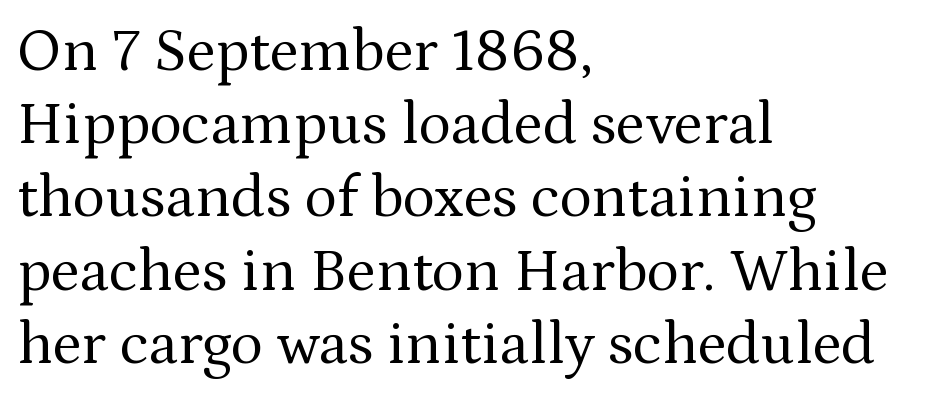
{"serif": "yes", "italic": "no", "bold": "no", "weight": "regular", "width": "normal", "stroke_contrast": "medium", "x_height": "medium", "monospaced": "no", "underline": "no", "align": "left", "line_spacing_ratio": 1.2, "letter_spacing": "normal", "letter_spacing_em": 0.0, "glyph_px": 61}
